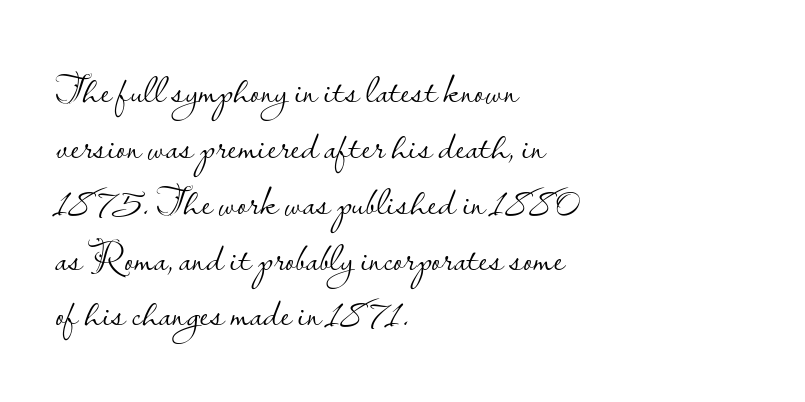
Q: Is the text bold? A: No.
Q: Is the text italic (slanted)? A: Yes.
Q: Is the typeface a serif or a sans-serif typeface? A: Sans-serif.
Q: Is the text underlined? A: No.
Q: How is the paragraph aligned? A: Left-aligned.
Q: Is the spacing between letters normal or unusually wide? A: Normal.
Q: Is the spacing between lines tight, normal or loose? A: Normal.
Q: Width (condensed, normal, or wide)? A: Normal.
Q: Stroke contrast? A: Low.
Q: x-height? A: Small.
Q: Monospaced? A: No.
